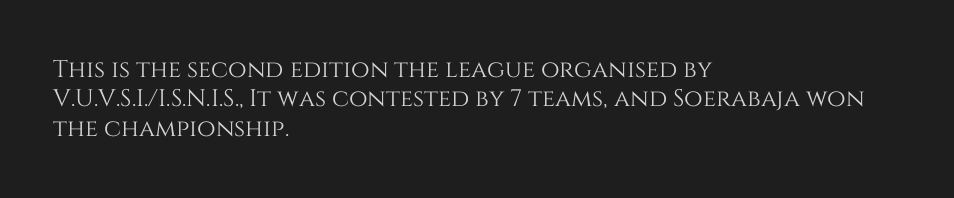
The image shows 24 px text type, upright; set left-aligned, line spacing 1.22x, normal letter spacing, not underlined.
